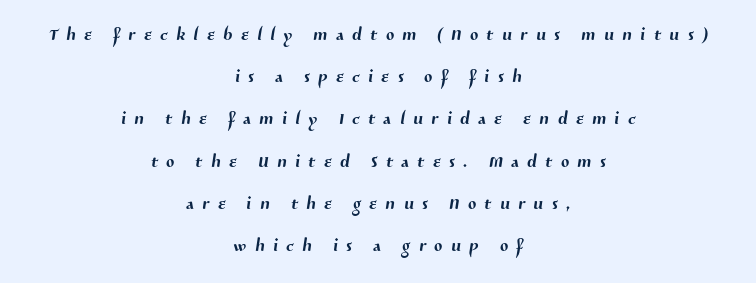
Q: Is the text underlined? A: No.
Q: How is the paragraph aligned? A: Centered.
Q: Is the spacing between letters normal or unusually wide? A: Unusually wide.
